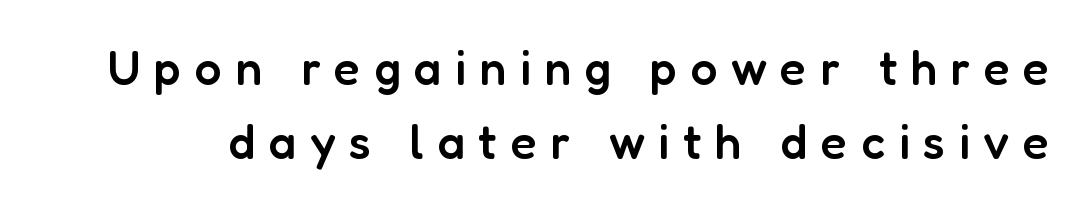
Honestly, the row spacing looks completely unremarkable. This sample uses expanded letter spacing, leaving extra air between glyphs. Its strokes are somewhat broadened, the hallmark of semibold type. A clean baseline with only descenders dipping below it.
